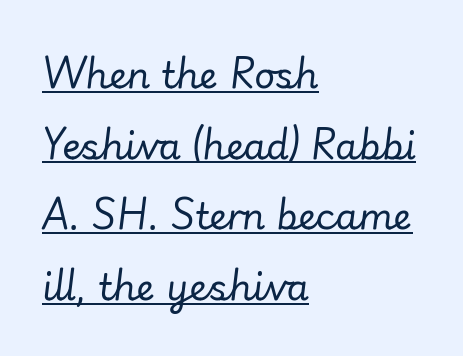
Q: Is the text bold? A: No.
Q: Is the text italic (slanted)? A: Yes, it leans right by about 7 degrees.
Q: Is the text underlined? A: Yes.
Q: How is the paragraph aligned? A: Left-aligned.
Q: Is the spacing between letters normal or unusually wide? A: Normal.
Q: Is the spacing between lines tight, normal or loose? A: Loose.
Q: Width (condensed, normal, or wide)? A: Normal.
Q: Stroke contrast? A: Low.
Q: x-height? A: Small.
Q: Monospaced? A: No.
